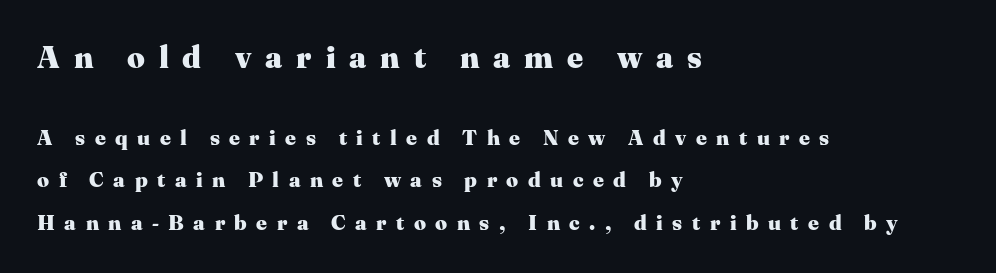
The image shows 31 px heavy serif type, upright; set left-aligned, loose line spacing (2.01x), unusually wide letter spacing (+0.45 em), not underlined; the first (top) block is 1.48x larger; medium stroke contrast and a medium x-height.
